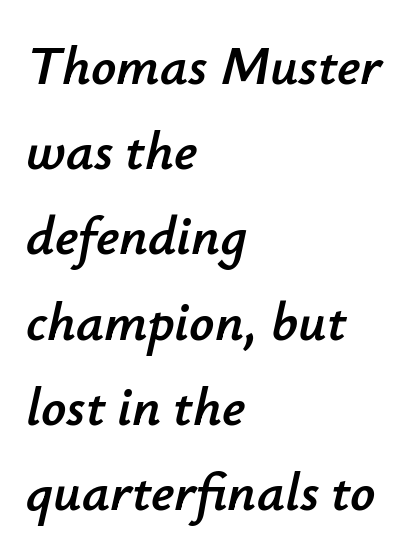
Q: Is the text italic (slanted)? A: Yes, it leans right by about 12 degrees.
Q: Is the text underlined? A: No.
Q: How is the paragraph aligned? A: Left-aligned.
Q: Is the spacing between letters normal or unusually wide? A: Normal.
Q: Is the spacing between lines tight, normal or loose? A: Normal.
Q: Width (condensed, normal, or wide)? A: Normal.
Q: Stroke contrast? A: Low.
Q: x-height? A: Small.
Q: Monospaced? A: No.
